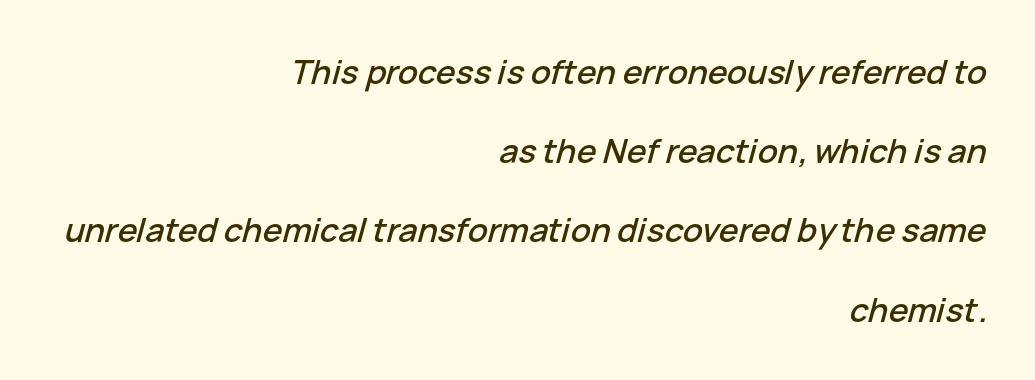
The image shows 33 px text type, italic (leaning right); set right-aligned, loose line spacing (2.4x), normal letter spacing, not underlined; low stroke contrast and a medium x-height.
